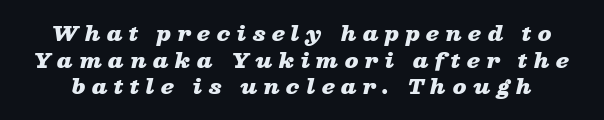
Slant detected: the letters are inclined. Baseline-to-baseline distance is the conventional proportion of letter height. These lines have a slow, spaced-out rhythm from letter to letter. No word sits above an underline. Weight check: bold — yes, fully.
